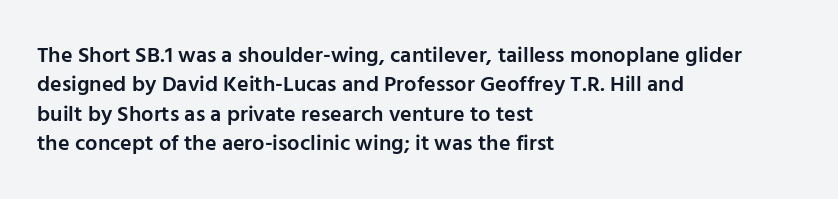
Q: Is the text bold? A: Semi-bold.
Q: Is the text italic (slanted)? A: No, it is upright.
Q: Is the text underlined? A: No.
Q: How is the paragraph aligned? A: Left-aligned.
Q: Is the spacing between letters normal or unusually wide? A: Normal.
Q: Is the spacing between lines tight, normal or loose? A: Normal.
